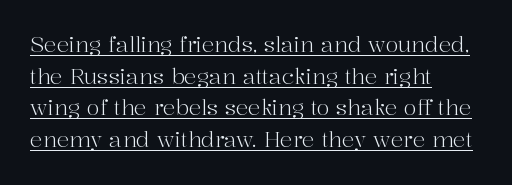
The weight tops out at a normal text grade. Which margin do the lines hug? The left one — the right edge is uneven. Looks like someone drew a line under every word here. This sample uses plain, unmodified letter spacing. This is roman type, the default non-slanted kind.
